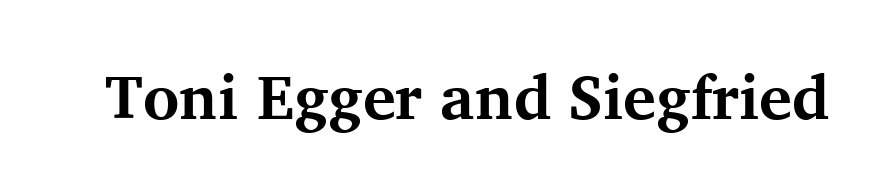
A dark, heavy texture on the line: the type is bold. Italic: no, the glyphs are upright roman. Unmarked baselines from the first word to the last. Letter spacing: default. Character widths vary here, with narrow letters taking less room than wide ones.
